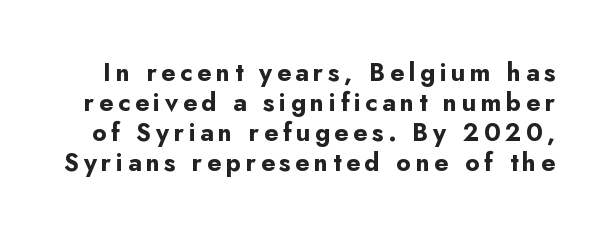
Q: Is the text bold? A: Yes.
Q: Is the text italic (slanted)? A: No, it is upright.
Q: Is the text underlined? A: No.
